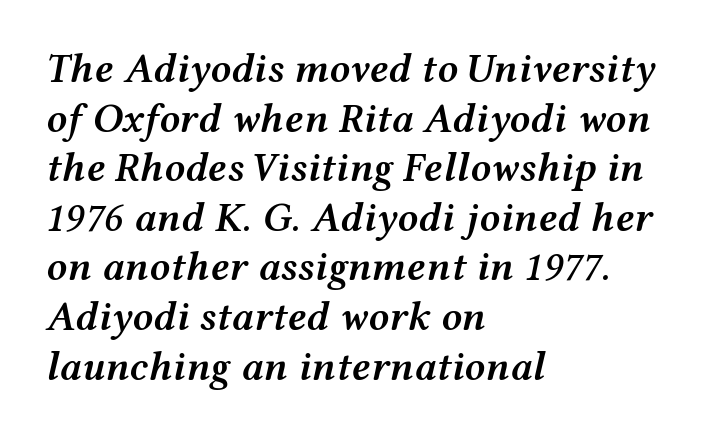
Students, note that the glyphs here touch the page at normal intervals. The typography opts for an oblique posture over an upright one. Nobody drew a line under any word here. Varying glyph widths throughout — classic text-font behaviour.
